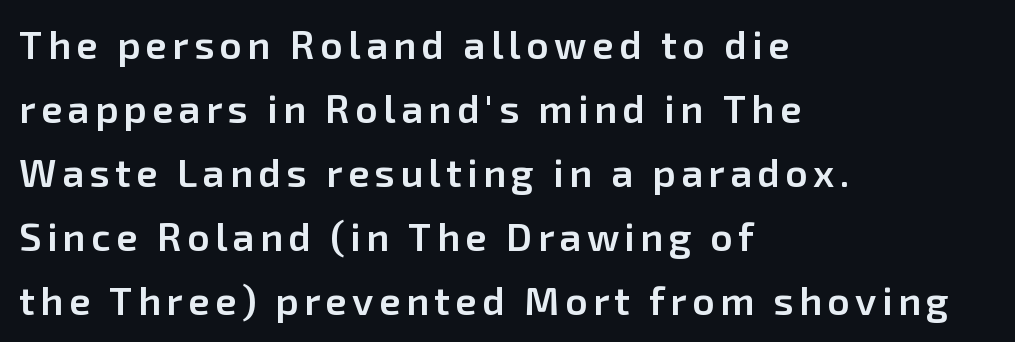
Think of a printed novel: that variable character pitch is what you see here. Typographic density is moderately raised because the face is semibold. Line beginnings align vertically; line endings do not. Leading: standard.
